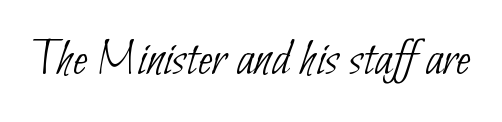
The image shows 53 px thin, condensed sans-serif type; set normal letter spacing, not underlined; low stroke contrast and a small x-height.
